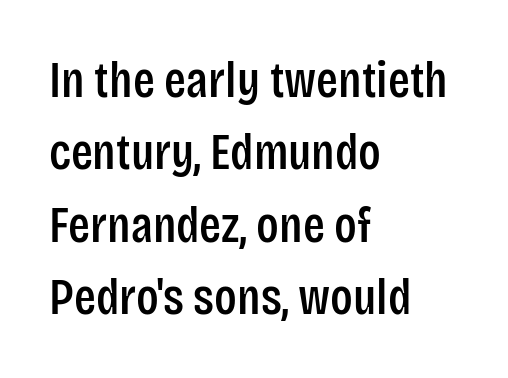
The image shows 51 px condensed sans-serif type, upright; set left-aligned, normal line spacing (1.42x), normal letter spacing, not underlined; low stroke contrast and a large x-height.
